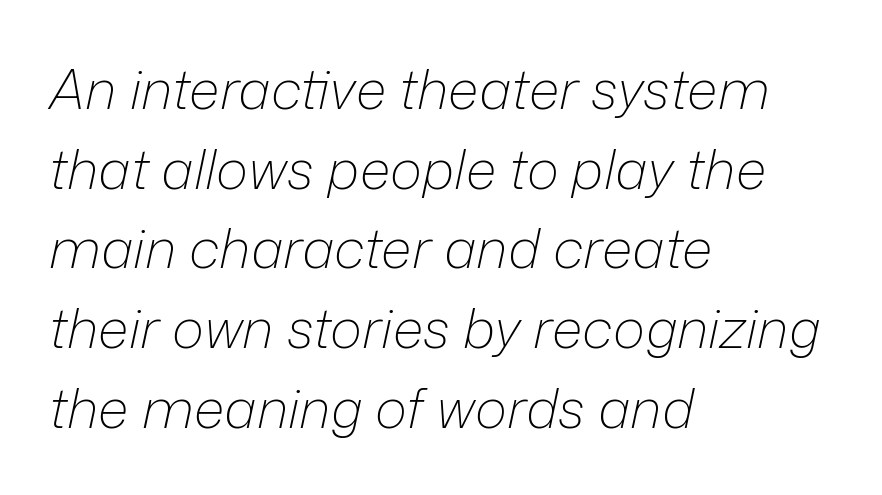
Interline gaps are of average width in this sample. The zone under the glyphs is completely vacant. The paragraph shown leans on its left margin. This sample has the flowing, uneven cadence of proportional lettering. The specimen reads as italic at a glance.
